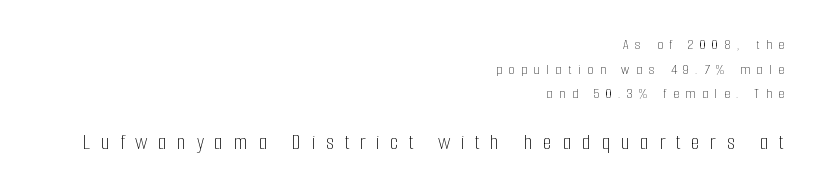
The image shows 23 px text type, upright; set right-aligned, normal line spacing (1.65x), unusually wide letter spacing (+0.45 em), not underlined; the second (bottom) block is 1.53x larger.
